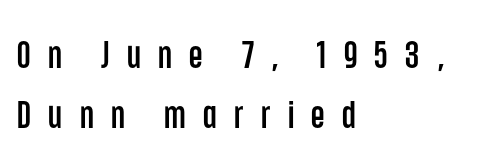
Q: Is the text italic (slanted)? A: No, it is upright.
Q: Is the typeface a serif or a sans-serif typeface? A: Sans-serif.
Q: Is the text underlined? A: No.
Q: How is the paragraph aligned? A: Left-aligned.
Q: Is the spacing between letters normal or unusually wide? A: Unusually wide.
Q: Is the spacing between lines tight, normal or loose? A: Normal.
Q: Width (condensed, normal, or wide)? A: Condensed.
Q: Stroke contrast? A: Low.
Q: x-height? A: Large.
Q: Monospaced? A: No.
